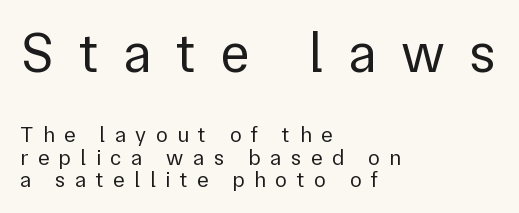
{"serif": "no", "italic": "no", "bold": "no", "weight": "regular", "width": "normal", "stroke_contrast": "low", "x_height": "medium", "monospaced": "no", "underline": "no", "align": "left", "line_spacing": "tight", "line_spacing_ratio": 1.01, "letter_spacing": "wide", "letter_spacing_em": 0.43, "larger_block": "first", "size_ratio": 2.55, "glyph_px": 56}
